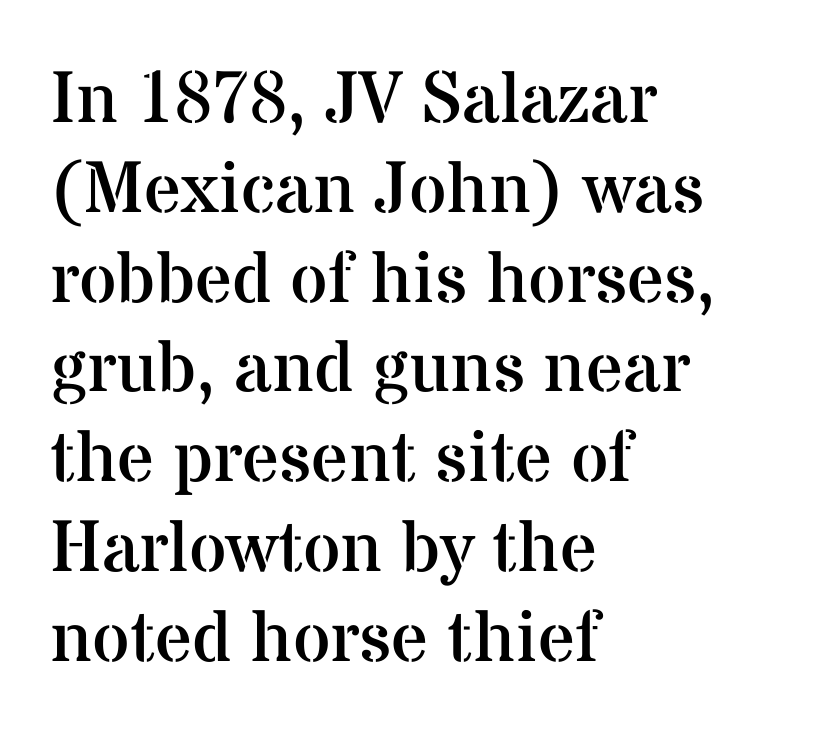
The axis of the letterforms is exactly vertical. The ragged edge is on the right, which tells us the setting is flush left. A typesetter would call this zero additional tracking. Does the type have serifs? Yes, each stem ends in a small foot. Is this a fixed-width face? No — the glyphs have proportional, varying widths.
